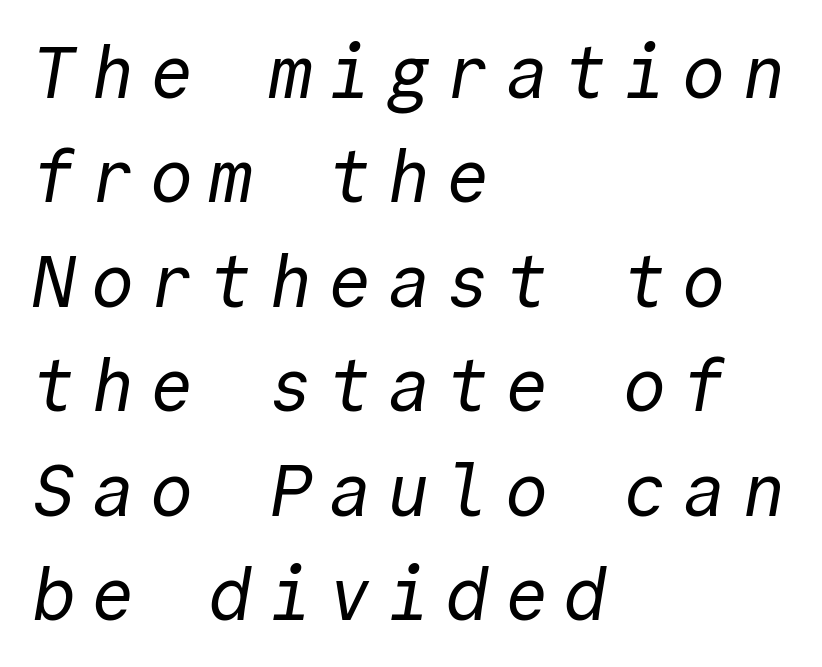
{"serif": "no", "bold": "no", "weight": "regular", "width": "normal", "x_height": "medium", "monospaced": "yes", "underline": "no", "align": "left", "line_spacing": "normal", "line_spacing_ratio": 1.43, "letter_spacing": "wide", "letter_spacing_em": 0.21, "glyph_px": 73}
